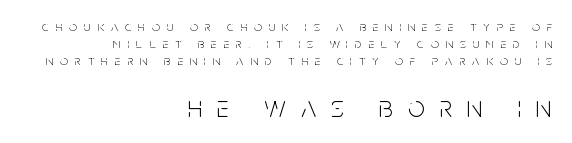
The image shows 30 px light, condensed sans-serif type, upright; set right-aligned, line spacing 1.2x, unusually wide letter spacing (+0.5 em), not underlined; the second (bottom) block is 2.14x larger; low stroke contrast and a large x-height.
